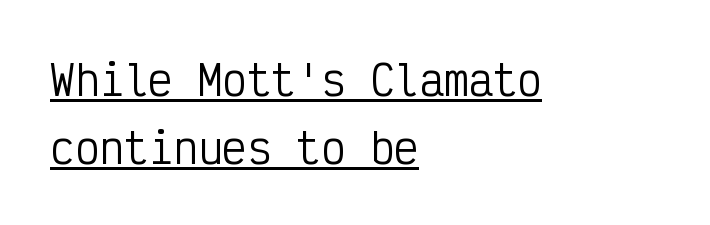
The image shows 41 px regular-weight, condensed sans-serif type, upright, monospaced; set left-aligned, normal line spacing (1.65x), normal letter spacing, underlined; low stroke contrast and a medium x-height.
